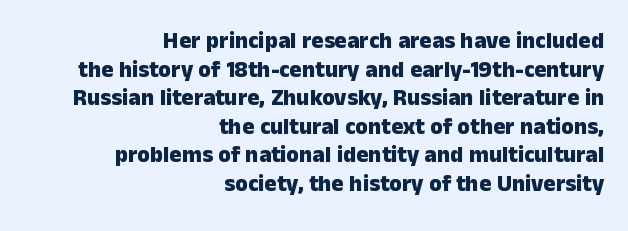
{"italic": "no", "bold": "yes", "underline": "no", "align": "right", "line_spacing_ratio": 1.24, "letter_spacing": "normal", "letter_spacing_em": 0.0, "glyph_px": 23}
